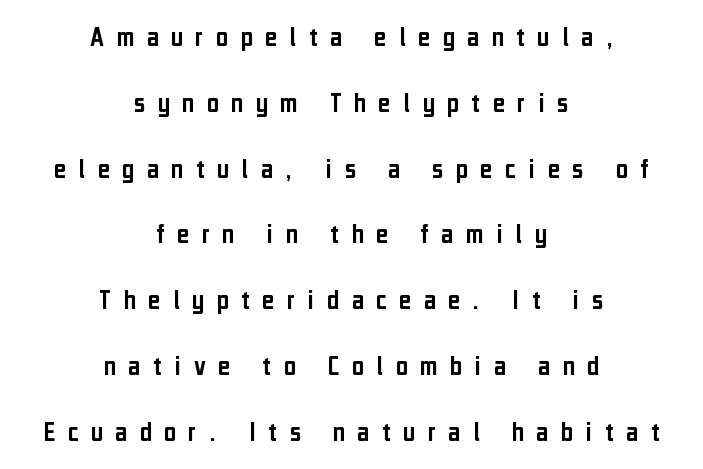
Q: Is the text italic (slanted)? A: No, it is upright.
Q: Is the typeface a serif or a sans-serif typeface? A: Sans-serif.
Q: Is the text underlined? A: No.
Q: How is the paragraph aligned? A: Centered.
Q: Is the spacing between letters normal or unusually wide? A: Unusually wide.
Q: Is the spacing between lines tight, normal or loose? A: Loose.
Q: Width (condensed, normal, or wide)? A: Condensed.
Q: Stroke contrast? A: Low.
Q: x-height? A: Medium.
Q: Monospaced? A: No.
